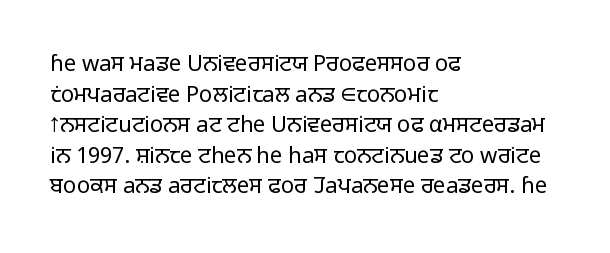
Q: Is the text bold? A: No.
Q: Is the text italic (slanted)? A: No, it is upright.
Q: Is the text underlined? A: No.
Q: How is the paragraph aligned? A: Left-aligned.
Q: Is the spacing between letters normal or unusually wide? A: Normal.
Q: Is the spacing between lines tight, normal or loose? A: Normal.
